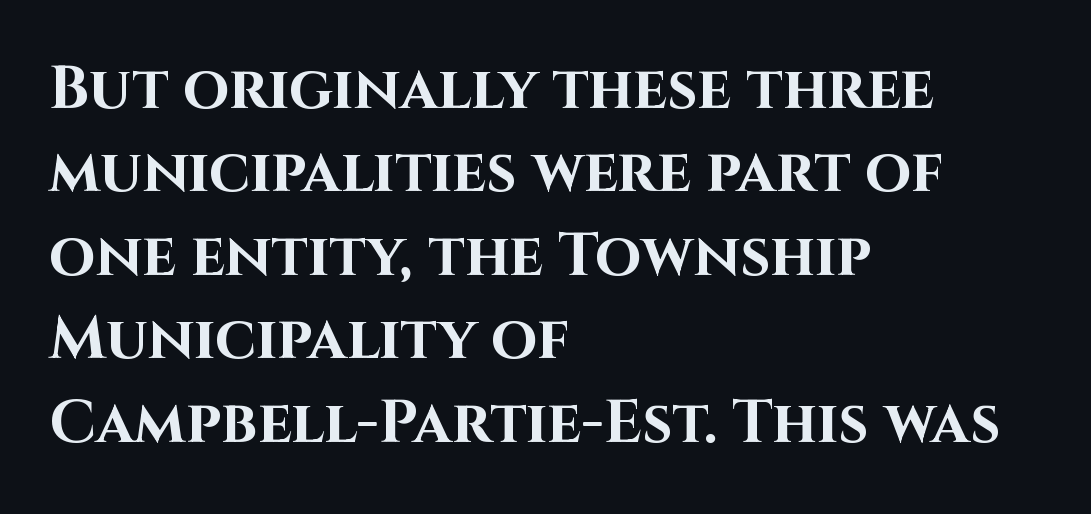
Q: Is the text bold? A: Yes.
Q: Is the text italic (slanted)? A: No, it is upright.
Q: Is the typeface a serif or a sans-serif typeface? A: Sans-serif.
Q: Is the text underlined? A: No.
Q: How is the paragraph aligned? A: Left-aligned.
Q: Is the spacing between letters normal or unusually wide? A: Normal.
Q: Is the spacing between lines tight, normal or loose? A: Normal.
Q: Width (condensed, normal, or wide)? A: Normal.
Q: Stroke contrast? A: High.
Q: x-height? A: Large.
Q: Monospaced? A: No.
